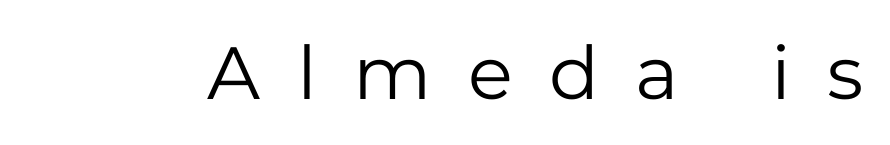
Posture: upright roman. Proportional: the letters do not fall into vertical columns. The rendering inserts visible extra space after every character. Weight: regular or lighter. To sum up the face: it is a sans, with no serifs.
